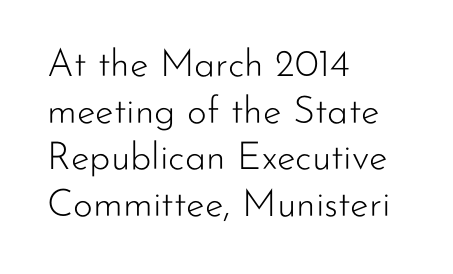
The gap between lines stays unmarked. The type sits square on the baseline with zero lean. Stems here are at most as thick as an everyday book face. Teacher's note: observe the even left margin — that is flush-left alignment. Think of a printed novel: that variable character pitch is what you see here. You could call the tracking neutral — neither tight nor loose.
